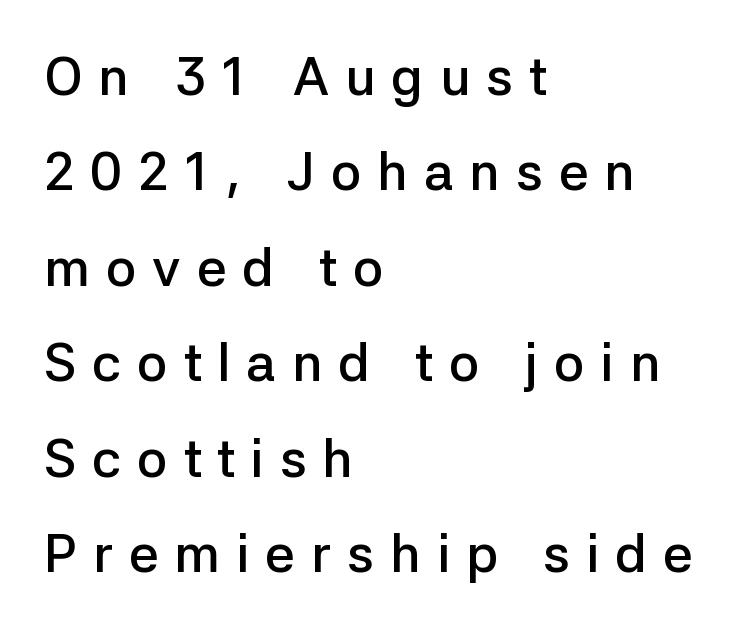
In terms of letterspacing, this is a distinctly airy, spread setting. Here the designer chose a conventional face with non-uniform glyph widths. The ragged edge is on the right, which tells us the setting is flush left. Designer's note — italics off, roman on. This is moderately heavy type, rendered in semibold.
